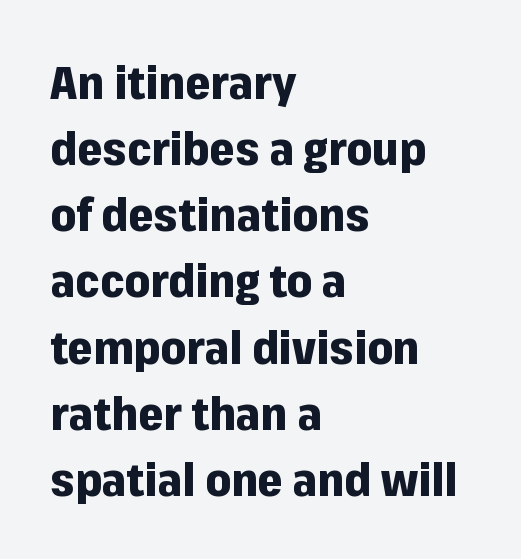
The image shows 45 px heavy sans-serif type, upright; set left-aligned, normal line spacing (1.47x), normal letter spacing, not underlined; low stroke contrast and a medium x-height.
